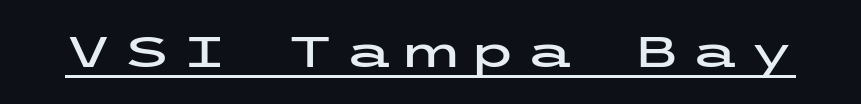
Q: Is the text italic (slanted)? A: No, it is upright.
Q: Is the typeface a serif or a sans-serif typeface? A: Sans-serif.
Q: Is the text underlined? A: Yes.
Q: Is the spacing between letters normal or unusually wide? A: Unusually wide.
Q: Width (condensed, normal, or wide)? A: Wide.
Q: Stroke contrast? A: Low.
Q: x-height? A: Medium.
